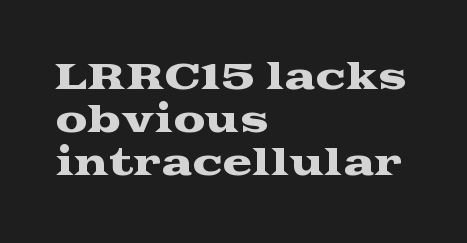
{"serif": "yes", "italic": "no", "width": "wide", "stroke_contrast": "medium", "x_height": "medium", "monospaced": "no", "underline": "no", "align": "left", "line_spacing_ratio": 1.2, "letter_spacing": "normal", "letter_spacing_em": 0.0, "glyph_px": 36}
